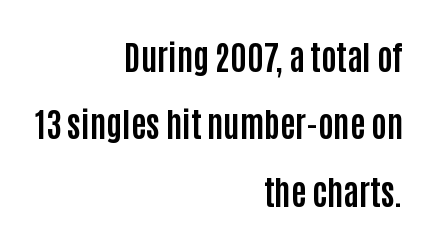
The image shows 33 px bold, condensed sans-serif type, upright; set right-aligned, loose line spacing (2.04x), normal letter spacing, not underlined; low stroke contrast and a large x-height.
